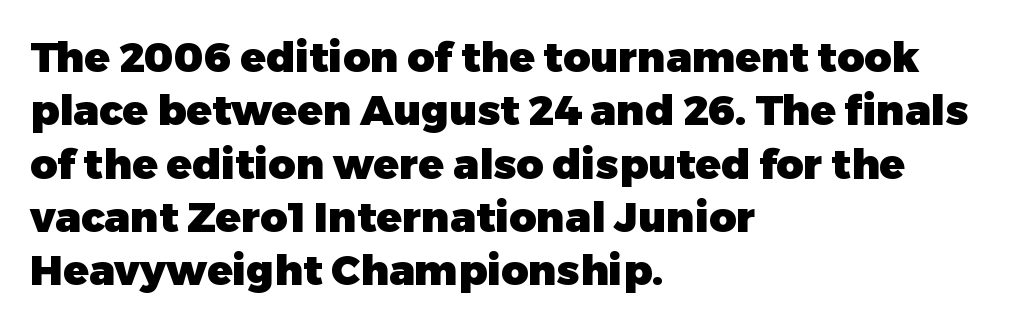
{"serif": "no", "italic": "no", "bold": "yes", "weight": "heavy", "width": "normal", "stroke_contrast": "low", "x_height": "medium", "monospaced": "no", "underline": "no", "align": "left", "line_spacing": "normal", "line_spacing_ratio": 1.27, "letter_spacing": "normal", "letter_spacing_em": 0.0, "glyph_px": 42}
